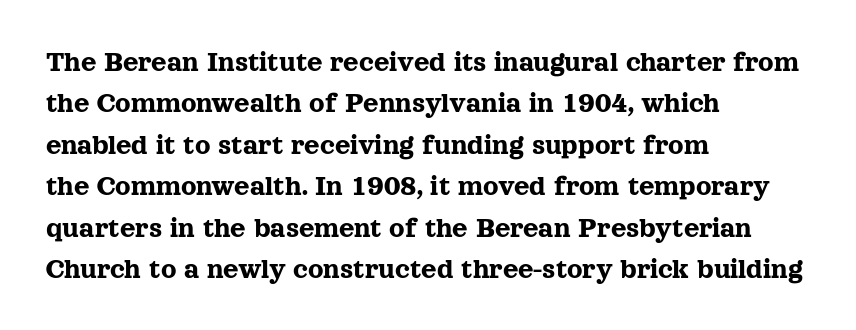
The image shows 30 px serif type, upright; set left-aligned, normal line spacing (1.38x), normal letter spacing, not underlined; a medium x-height.
